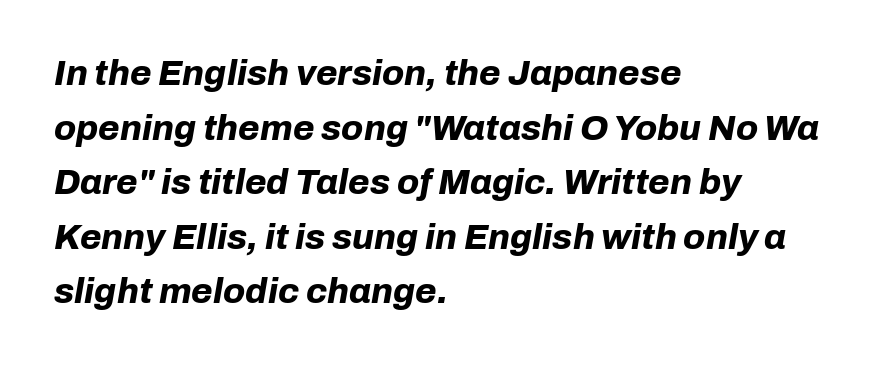
The image shows 35 px bold type, italic (leaning right); set left-aligned, normal line spacing (1.56x), normal letter spacing, not underlined; low stroke contrast and a medium x-height.
